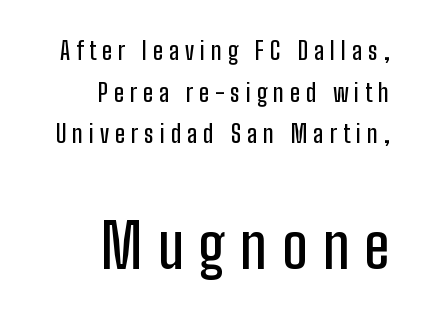
A sans-serif font was chosen for this passage. Horizontal alignment here is rightward, an uncommon choice for prose. Scale increases going downward across the two blocks. A typesetter would call this heavily tracked-out type. The axis of the letterforms is exactly vertical.
